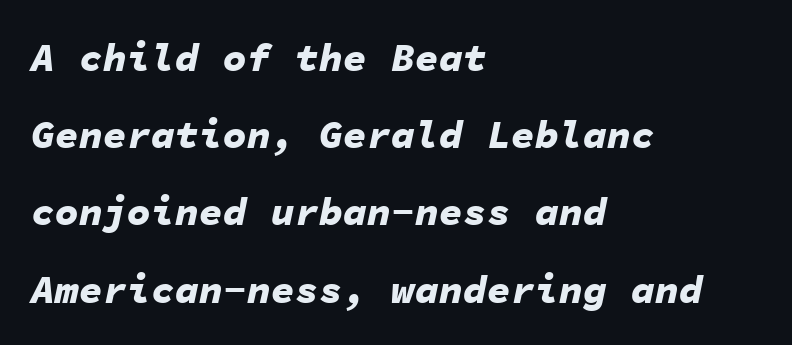
Q: Is the text bold? A: Yes.
Q: Is the text italic (slanted)? A: Yes, it leans right by about 11 degrees.
Q: Is the text underlined? A: No.
Q: How is the paragraph aligned? A: Left-aligned.
Q: Is the spacing between letters normal or unusually wide? A: Normal.
Q: Is the spacing between lines tight, normal or loose? A: Loose.
Q: Width (condensed, normal, or wide)? A: Normal.
Q: Stroke contrast? A: Low.
Q: x-height? A: Medium.
Q: Monospaced? A: Yes.
